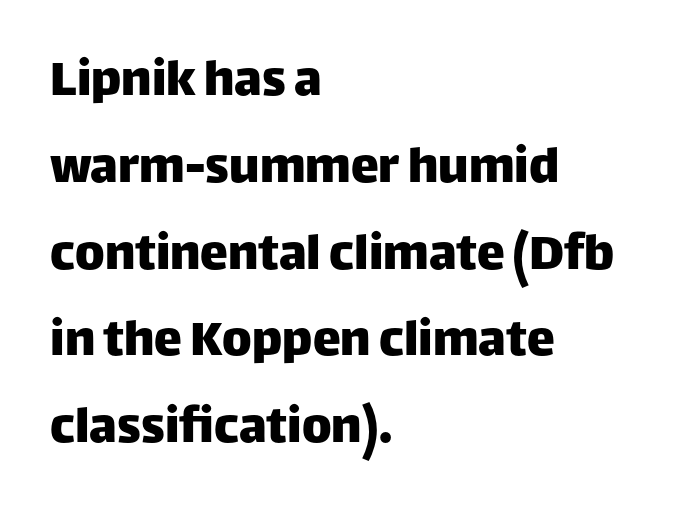
Q: Is the text italic (slanted)? A: No, it is upright.
Q: Is the typeface a serif or a sans-serif typeface? A: Sans-serif.
Q: Is the text underlined? A: No.
Q: How is the paragraph aligned? A: Left-aligned.
Q: Is the spacing between letters normal or unusually wide? A: Normal.
Q: Is the spacing between lines tight, normal or loose? A: Normal.
Q: Width (condensed, normal, or wide)? A: Normal.
Q: Stroke contrast? A: Low.
Q: x-height? A: Large.
Q: Monospaced? A: No.
